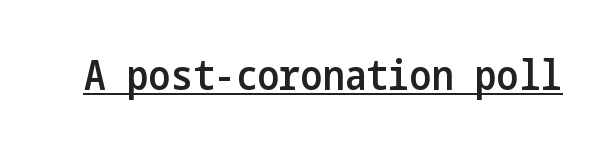
The image shows 41 px semibold, condensed sans-serif type, upright; set normal letter spacing, underlined; low stroke contrast and a medium x-height.
